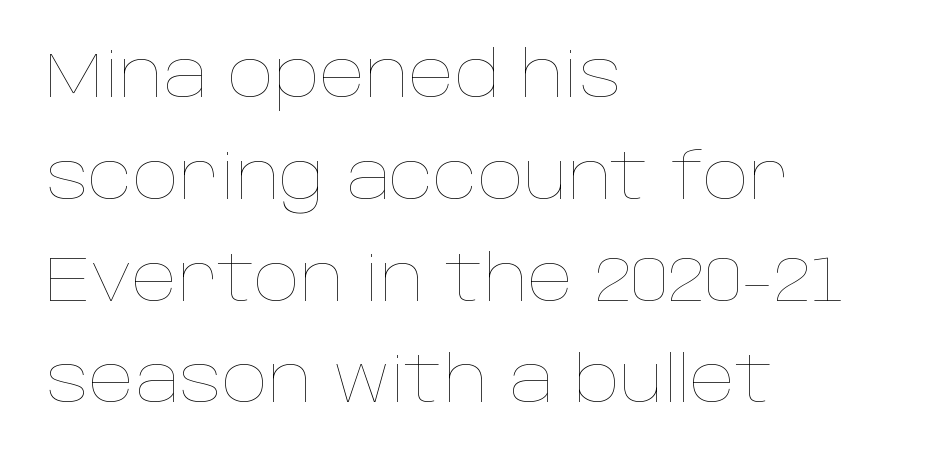
Regular leading. The letters look calm and open, with moderate or lighter stems. These lines keep a tight, regular rhythm from letter to letter. You could not count columns in this text — the font is proportionally spaced. Characters remain perfectly vertical along every line.
